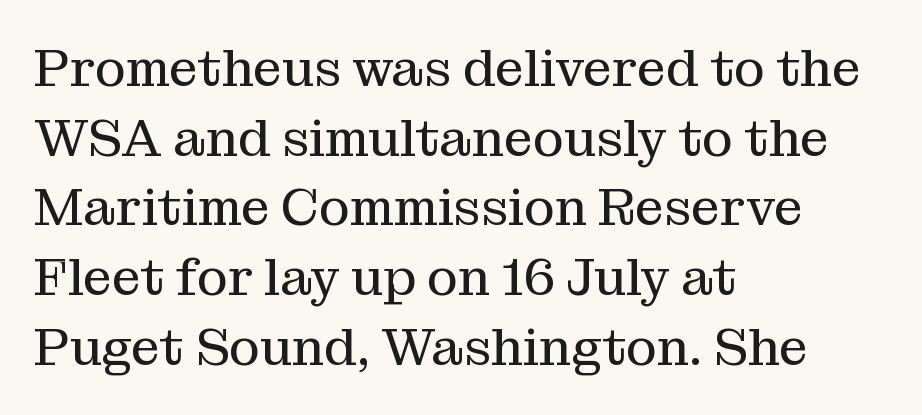
Q: Is the text bold? A: No.
Q: Is the text italic (slanted)? A: No, it is upright.
Q: Is the typeface a serif or a sans-serif typeface? A: Serif.
Q: Is the text underlined? A: No.
Q: How is the paragraph aligned? A: Left-aligned.
Q: Is the spacing between letters normal or unusually wide? A: Normal.
Q: Is the spacing between lines tight, normal or loose? A: Normal.
Q: Width (condensed, normal, or wide)? A: Normal.
Q: Stroke contrast? A: Medium.
Q: x-height? A: Medium.
Q: Monospaced? A: No.
